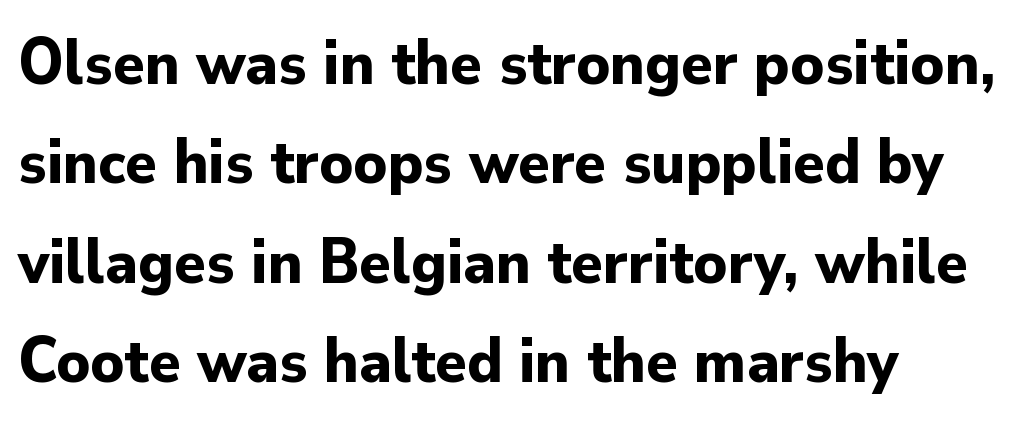
{"serif": "no", "italic": "no", "bold": "yes", "weight": "bold", "width": "normal", "stroke_contrast": "low", "x_height": "small", "monospaced": "no", "underline": "no", "align": "left", "line_spacing": "normal", "line_spacing_ratio": 1.53, "letter_spacing": "normal", "letter_spacing_em": 0.0, "glyph_px": 65}
